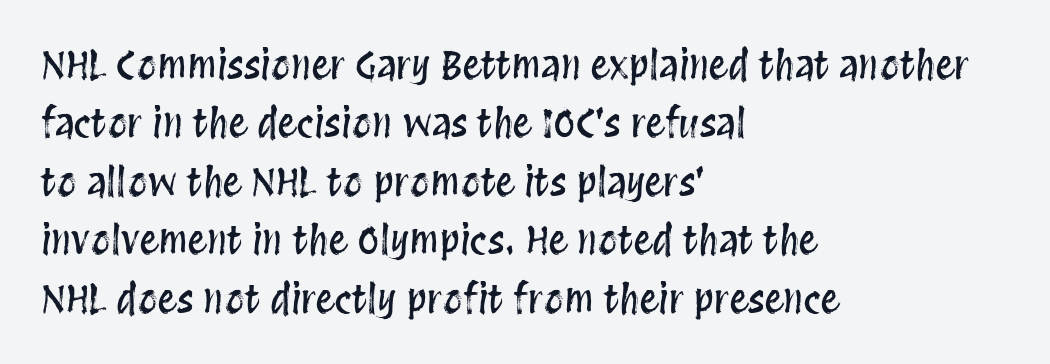
Here the designer chose a conventional face with non-uniform glyph widths. No extra tracking has been applied to these lines. Reading down the column, the eye jumps a familiar distance to each next line. Reading down the block, your eye returns to a fixed left position each line.
